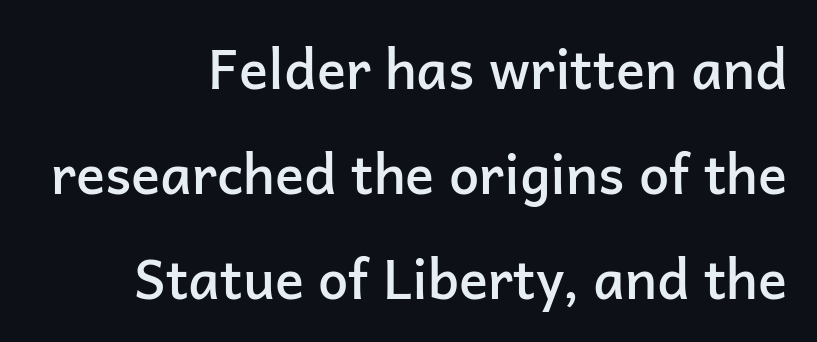
The image shows 54 px semibold sans-serif type, upright; set right-aligned, loose line spacing (1.94x), normal letter spacing, not underlined; low stroke contrast and a medium x-height.
